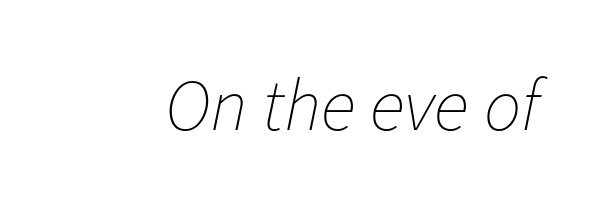
{"italic": "yes", "lean": "right", "slant_degrees": 11, "bold": "no", "weight": "thin", "width": "normal", "stroke_contrast": "low", "x_height": "medium", "monospaced": "no", "underline": "no", "letter_spacing": "normal", "letter_spacing_em": 0.0, "glyph_px": 74}
